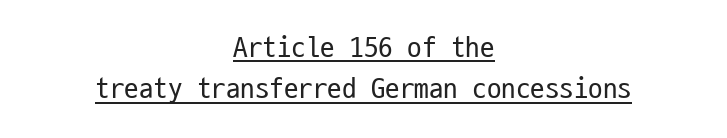
Typographically, this falls in the sans-serif category. A typesetter would call this monospace, since all characters share one set width. A light-to-regular cut is what we see here. It's the straight-up-and-down kind of type. Spacing between characters is what you'd get straight out of the box.
